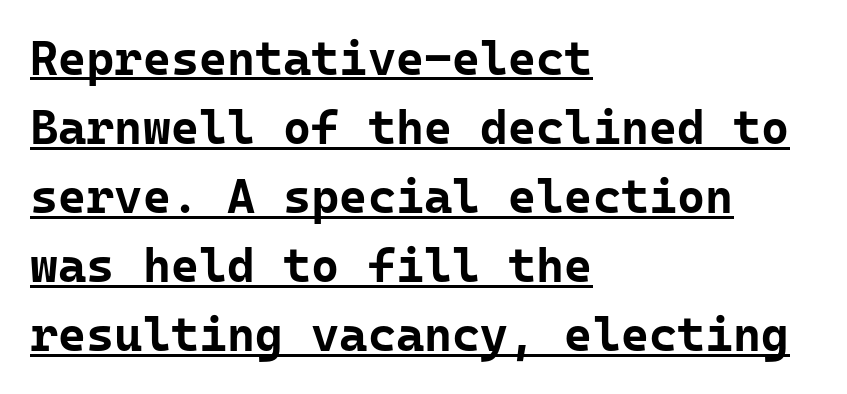
Q: Is the text bold? A: Yes.
Q: Is the text italic (slanted)? A: No, it is upright.
Q: Is the typeface a serif or a sans-serif typeface? A: Sans-serif.
Q: Is the text underlined? A: Yes.
Q: How is the paragraph aligned? A: Left-aligned.
Q: Is the spacing between letters normal or unusually wide? A: Normal.
Q: Is the spacing between lines tight, normal or loose? A: Normal.
Q: Width (condensed, normal, or wide)? A: Normal.
Q: Stroke contrast? A: Low.
Q: x-height? A: Medium.
Q: Monospaced? A: Yes.
